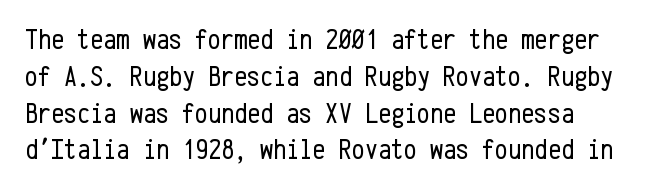
The image shows 29 px regular-weight, condensed sans-serif type, upright, monospaced; set left-aligned, normal line spacing (1.27x), normal letter spacing, not underlined; low stroke contrast and a medium x-height.
